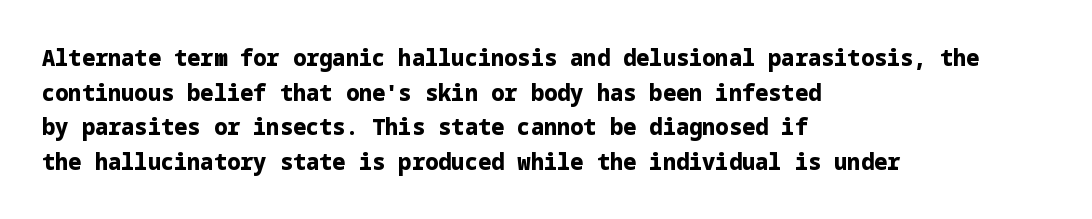
The image shows 22 px bold type, upright; set left-aligned, normal line spacing (1.57x), normal letter spacing, not underlined.
